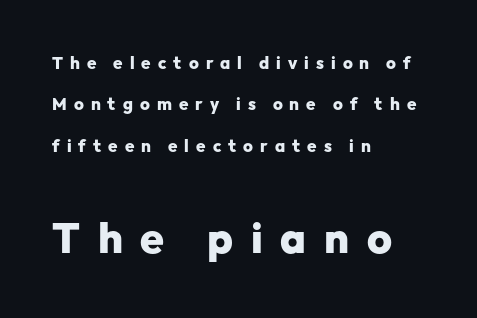
Q: Is the text bold? A: Yes.
Q: Is the text italic (slanted)? A: No, it is upright.
Q: Is the typeface a serif or a sans-serif typeface? A: Sans-serif.
Q: Is the text underlined? A: No.
Q: How is the paragraph aligned? A: Left-aligned.
Q: Is the spacing between letters normal or unusually wide? A: Unusually wide.
Q: Is the spacing between lines tight, normal or loose? A: Loose.
Q: Which block of text is set in a larger size, the first (top) or the second (bottom)? A: The second (bottom) one.
Q: Width (condensed, normal, or wide)? A: Normal.
Q: Stroke contrast? A: Low.
Q: x-height? A: Medium.
Q: Monospaced? A: No.
